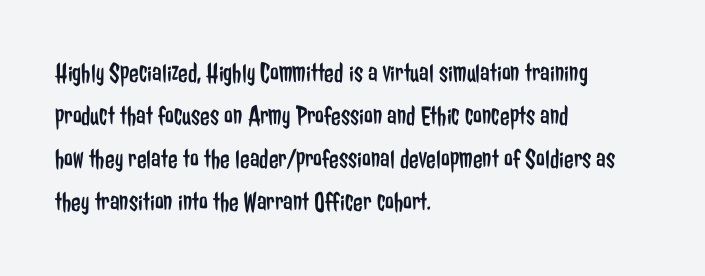
{"serif": "no", "italic": "no", "bold": "no", "weight": "regular", "width": "condensed", "stroke_contrast": "low", "x_height": "medium", "monospaced": "no", "underline": "no", "align": "left", "line_spacing": "normal", "line_spacing_ratio": 1.54, "letter_spacing": "normal", "letter_spacing_em": 0.0, "glyph_px": 28}
